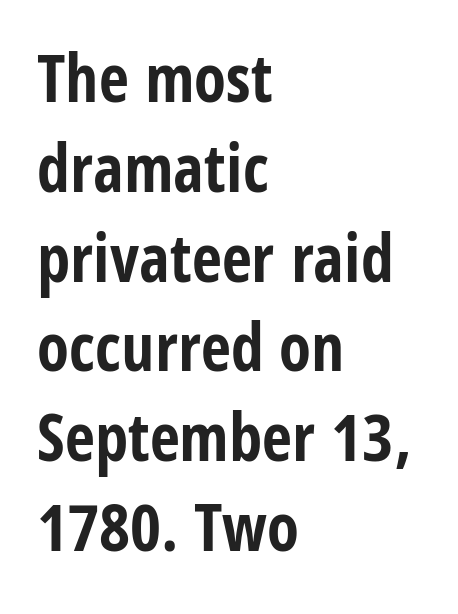
{"serif": "no", "italic": "no", "bold": "yes", "weight": "bold", "width": "condensed", "stroke_contrast": "low", "x_height": "large", "monospaced": "no", "underline": "no", "align": "left", "line_spacing": "normal", "line_spacing_ratio": 1.36, "letter_spacing": "normal", "letter_spacing_em": 0.0, "glyph_px": 66}
